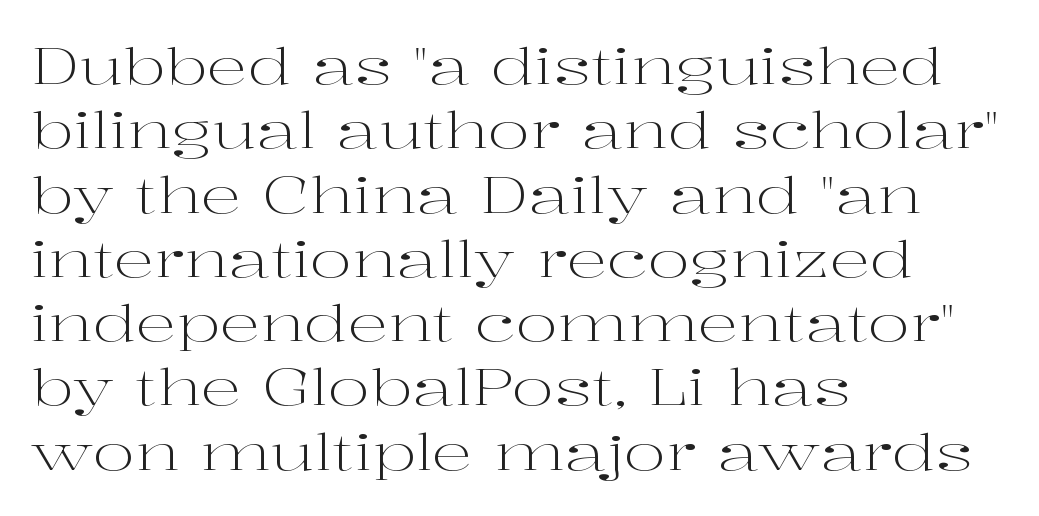
{"serif": "yes", "italic": "no", "bold": "no", "weight": "light", "width": "wide", "stroke_contrast": "high", "x_height": "medium", "monospaced": "no", "underline": "no", "align": "left", "line_spacing": "normal", "line_spacing_ratio": 1.26, "letter_spacing": "normal", "letter_spacing_em": 0.0, "glyph_px": 51}
